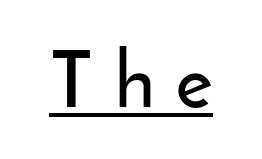
The image shows 78 px sans-serif type, upright; set unusually wide letter spacing (+0.28 em), underlined; low stroke contrast and a small x-height.
